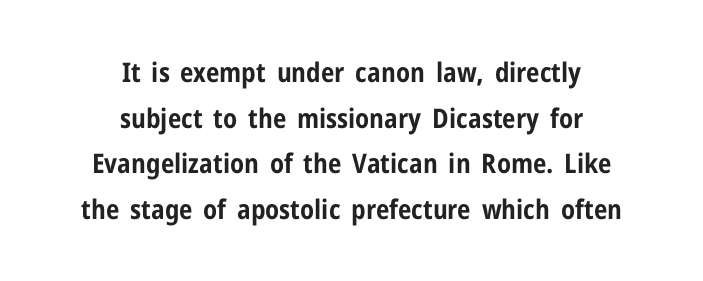
The image shows 27 px bold type, upright; set centered, normal line spacing (1.69x), normal letter spacing, not underlined.
